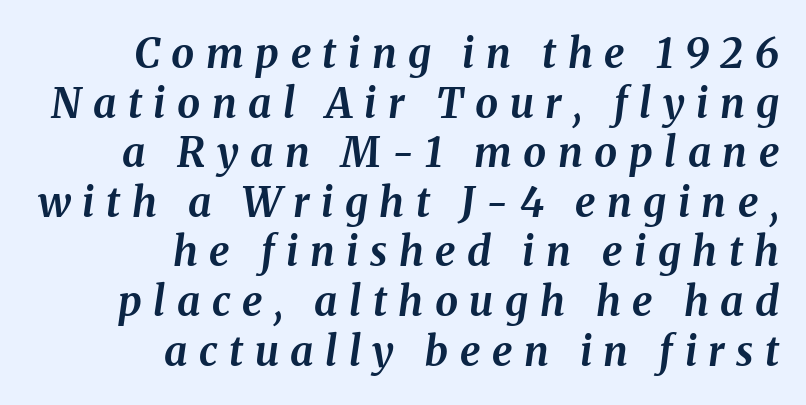
{"italic": "yes", "lean": "right", "slant_degrees": 8, "bold": "yes", "weight": "bold", "width": "normal", "stroke_contrast": "medium", "x_height": "medium", "monospaced": "no", "underline": "no", "align": "right", "line_spacing_ratio": 1.21, "letter_spacing": "wide", "letter_spacing_em": 0.28, "glyph_px": 41}
